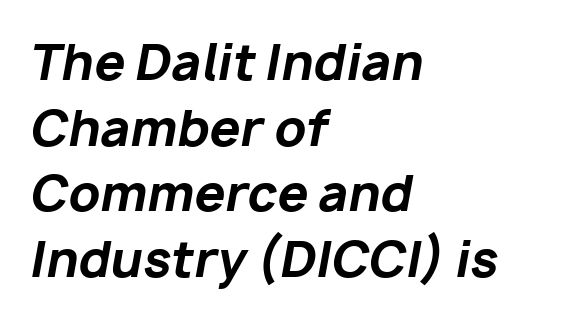
{"italic": "yes", "lean": "right", "slant_degrees": 10, "bold": "yes", "weight": "bold", "width": "normal", "stroke_contrast": "low", "x_height": "medium", "monospaced": "no", "underline": "no", "align": "left", "line_spacing": "normal", "line_spacing_ratio": 1.34, "letter_spacing": "normal", "letter_spacing_em": 0.0, "glyph_px": 49}
